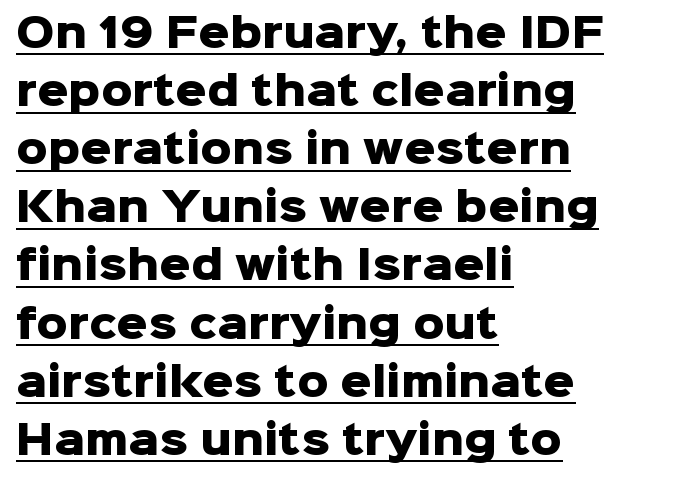
Q: Is the text bold? A: Yes.
Q: Is the text italic (slanted)? A: No, it is upright.
Q: Is the typeface a serif or a sans-serif typeface? A: Sans-serif.
Q: Is the text underlined? A: Yes.
Q: How is the paragraph aligned? A: Left-aligned.
Q: Is the spacing between letters normal or unusually wide? A: Normal.
Q: Is the spacing between lines tight, normal or loose? A: Normal.
Q: Width (condensed, normal, or wide)? A: Normal.
Q: Stroke contrast? A: Low.
Q: x-height? A: Medium.
Q: Monospaced? A: No.
